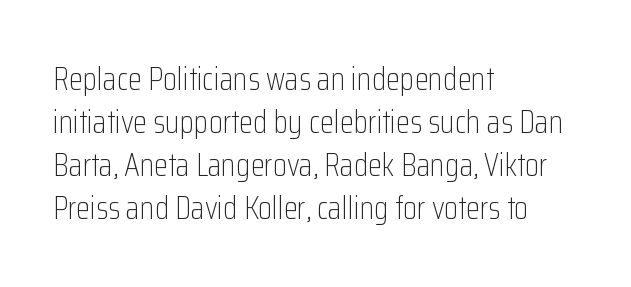
The image shows 32 px light, condensed sans-serif type, upright; set left-aligned, normal line spacing (1.34x), normal letter spacing, not underlined; low stroke contrast and a medium x-height.
